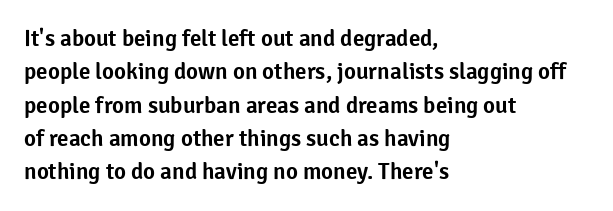
The image shows 23 px text type, upright; set left-aligned, normal line spacing (1.45x), normal letter spacing, not underlined.
